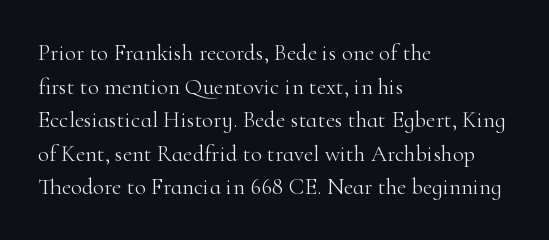
{"italic": "no", "bold": "no", "underline": "no", "align": "left", "line_spacing": "normal", "line_spacing_ratio": 1.46, "letter_spacing": "normal", "letter_spacing_em": 0.0, "glyph_px": 23}
